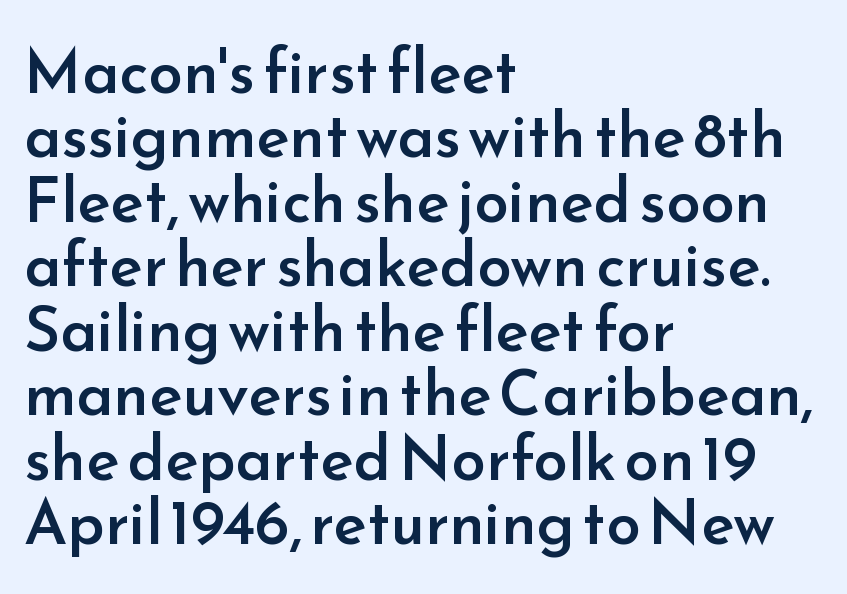
{"serif": "no", "italic": "no", "bold": "semi", "weight": "semibold", "width": "normal", "stroke_contrast": "low", "x_height": "small", "monospaced": "no", "underline": "no", "align": "left", "line_spacing": "tight", "line_spacing_ratio": 1.04, "letter_spacing": "normal", "letter_spacing_em": 0.0, "glyph_px": 62}
